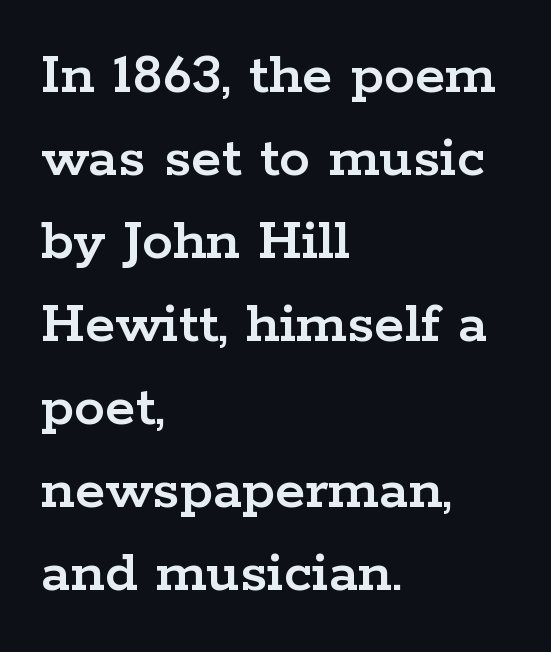
The image shows 62 px wide serif type, upright; set left-aligned, normal line spacing (1.34x), normal letter spacing, not underlined; low stroke contrast and a medium x-height.
